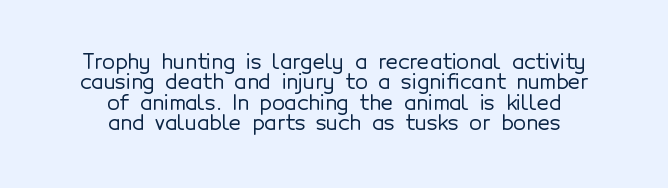
Letters rest on an invisible, unmarked baseline. Compared with a flush-left layout, this one balances lines on the center instead. Ordinary non-slanted type is in use. A typesetter would call this leading minimal, almost set solid. Glyph-to-glyph distance matches everyday printed text.
